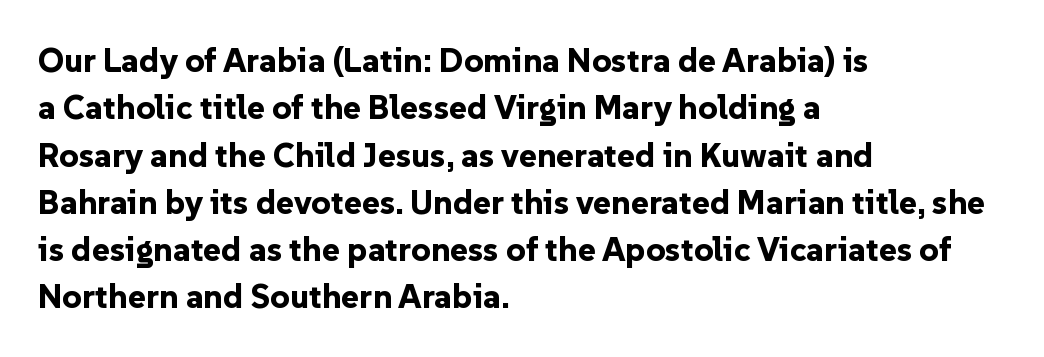
The image shows 34 px bold sans-serif type, upright; set left-aligned, normal line spacing (1.39x), normal letter spacing, not underlined; low stroke contrast and a medium x-height.
